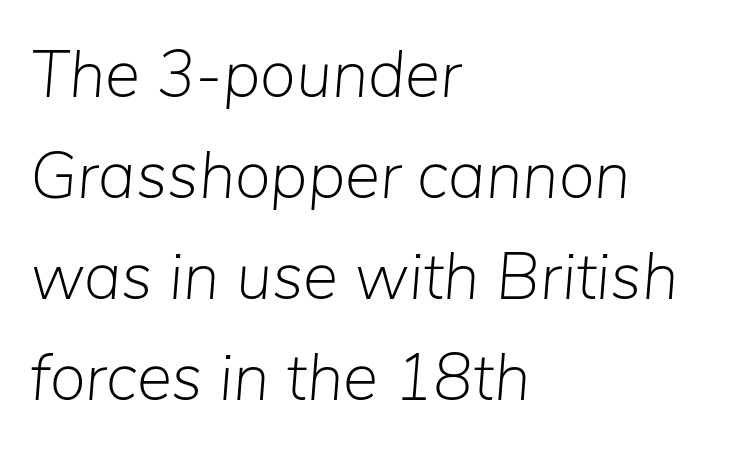
Honestly, the row spacing looks completely unremarkable. Is the type slanted? Yes — the strokes lean at a clear angle. Characters follow at the spacing the type designer built in. A classic flush-left, rag-right setting is used for this passage. Is this a heavy cut? Hardly; it is regular or lighter. Here the designer chose a conventional face with non-uniform glyph widths.
